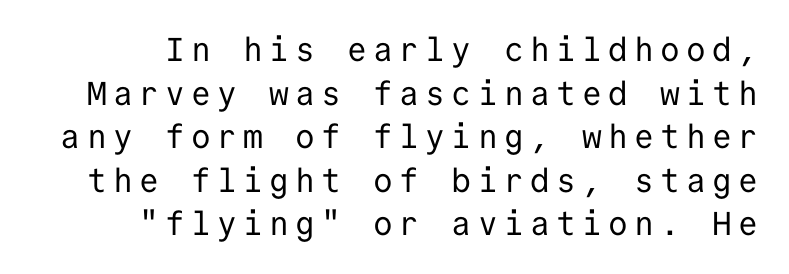
{"serif": "no", "italic": "no", "bold": "no", "weight": "regular", "width": "normal", "stroke_contrast": "low", "x_height": "medium", "monospaced": "yes", "underline": "no", "line_spacing": "normal", "line_spacing_ratio": 1.32, "glyph_px": 33}
